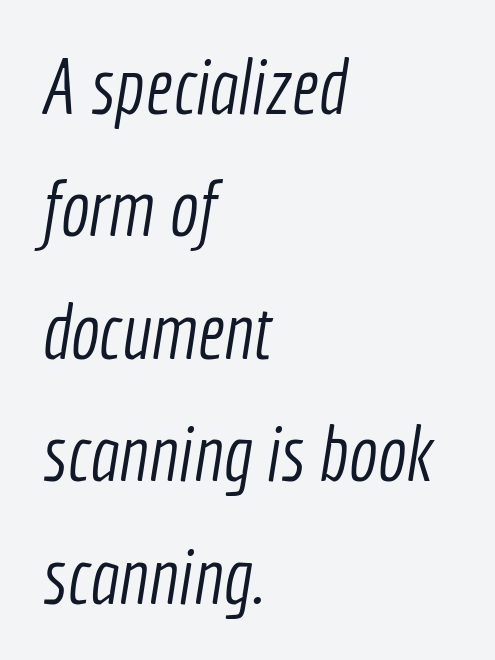
The glyphs are unaccompanied by any horizontal stroke below them. Letter spacing: default. Notice how the passage keeps a crisp vertical edge on the left only. No letter is thick-stroked: the sample isn't bold. You can tell from the bare stems that sans-serif type was used.
